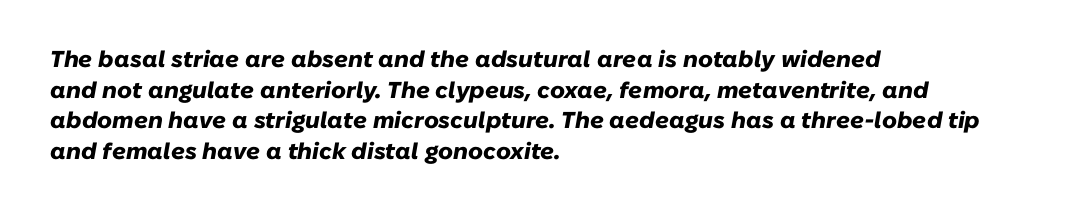
Q: Is the text bold? A: Yes.
Q: Is the text italic (slanted)? A: Yes, it leans right by about 10 degrees.
Q: Is the text underlined? A: No.
Q: How is the paragraph aligned? A: Left-aligned.
Q: Is the spacing between letters normal or unusually wide? A: Normal.
Q: Is the spacing between lines tight, normal or loose? A: Normal.
